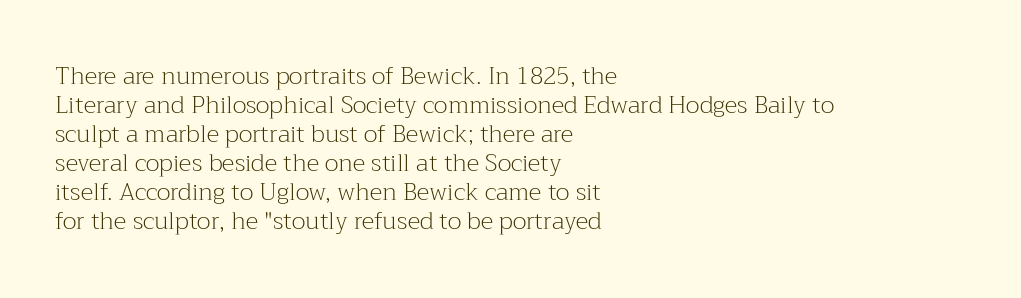
{"italic": "no", "bold": "no", "underline": "no", "align": "left", "line_spacing_ratio": 1.21, "letter_spacing": "normal", "letter_spacing_em": 0.0, "glyph_px": 24}
